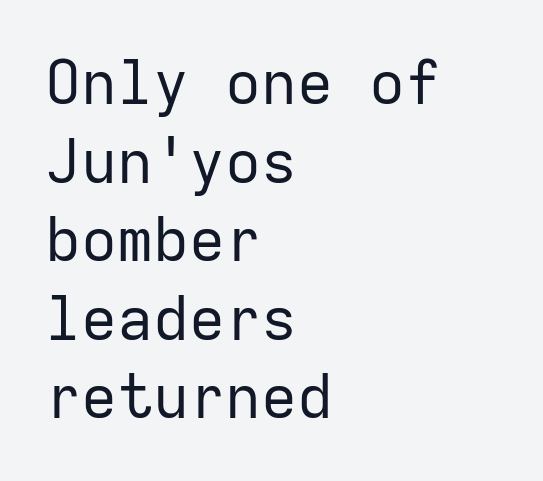
Q: Is the text bold? A: No.
Q: Is the text italic (slanted)? A: No, it is upright.
Q: Is the typeface a serif or a sans-serif typeface? A: Sans-serif.
Q: Is the text underlined? A: No.
Q: How is the paragraph aligned? A: Left-aligned.
Q: Is the spacing between letters normal or unusually wide? A: Normal.
Q: Is the spacing between lines tight, normal or loose? A: Normal.
Q: Width (condensed, normal, or wide)? A: Normal.
Q: Stroke contrast? A: Low.
Q: x-height? A: Medium.
Q: Monospaced? A: Yes.
